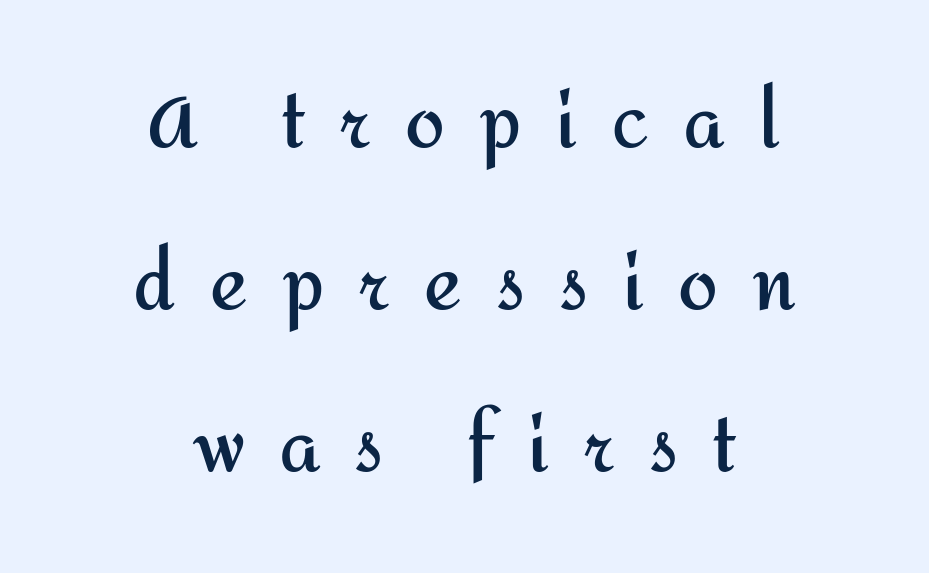
Q: Is the text bold? A: Yes.
Q: Is the text italic (slanted)? A: No, it is upright.
Q: Is the typeface a serif or a sans-serif typeface? A: Sans-serif.
Q: Is the text underlined? A: No.
Q: How is the paragraph aligned? A: Centered.
Q: Is the spacing between letters normal or unusually wide? A: Unusually wide.
Q: Is the spacing between lines tight, normal or loose? A: Loose.
Q: Width (condensed, normal, or wide)? A: Normal.
Q: Stroke contrast? A: Medium.
Q: x-height? A: Medium.
Q: Monospaced? A: No.
